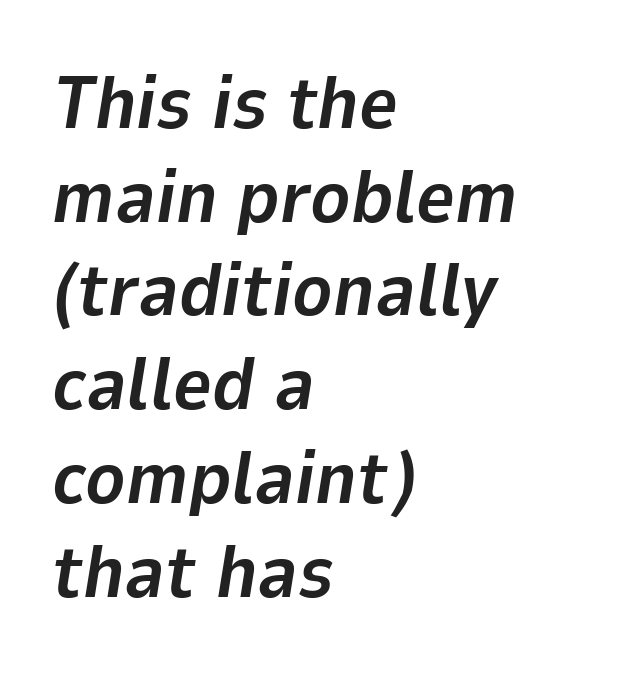
Q: Is the text bold? A: Yes.
Q: Is the text italic (slanted)? A: Yes, it leans right by about 9 degrees.
Q: Is the text underlined? A: No.
Q: How is the paragraph aligned? A: Left-aligned.
Q: Is the spacing between letters normal or unusually wide? A: Normal.
Q: Is the spacing between lines tight, normal or loose? A: Normal.
Q: Width (condensed, normal, or wide)? A: Normal.
Q: Stroke contrast? A: Low.
Q: x-height? A: Medium.
Q: Monospaced? A: No.
